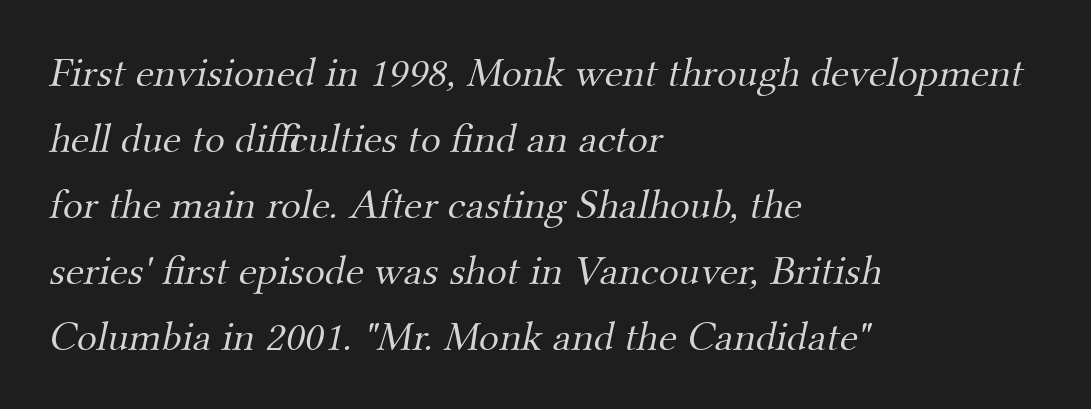
The image shows 42 px light serif type; set left-aligned, normal line spacing (1.57x), normal letter spacing, not underlined; medium stroke contrast and a small x-height.
